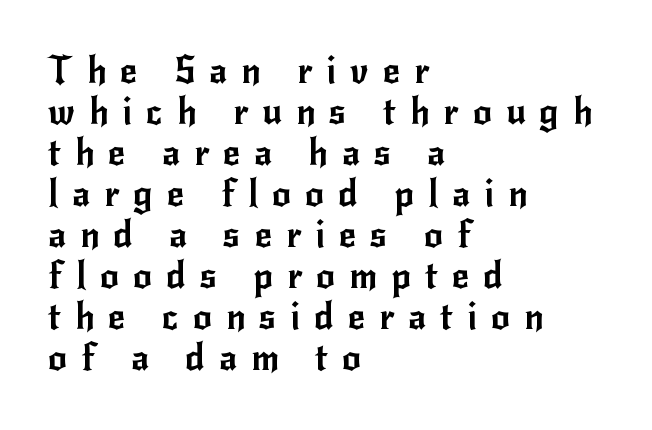
Q: Is the text italic (slanted)? A: No, it is upright.
Q: Is the typeface a serif or a sans-serif typeface? A: Sans-serif.
Q: Is the text underlined? A: No.
Q: How is the paragraph aligned? A: Left-aligned.
Q: Is the spacing between letters normal or unusually wide? A: Unusually wide.
Q: Is the spacing between lines tight, normal or loose? A: Tight.
Q: Width (condensed, normal, or wide)? A: Normal.
Q: Stroke contrast? A: Low.
Q: x-height? A: Small.
Q: Monospaced? A: No.
